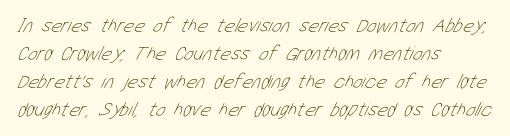
The image shows 20 px text type; set left-aligned, normal line spacing (1.4x), normal letter spacing, not underlined.
